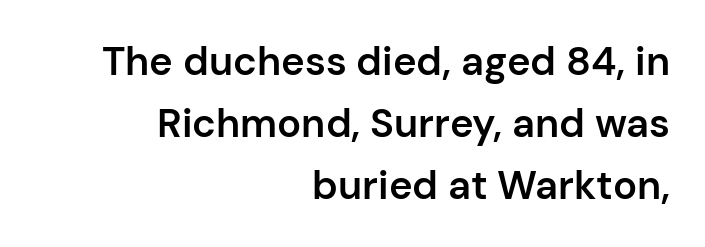
The image shows 40 px semibold sans-serif type, upright; set right-aligned, normal line spacing (1.55x), normal letter spacing, not underlined; low stroke contrast and a medium x-height.
